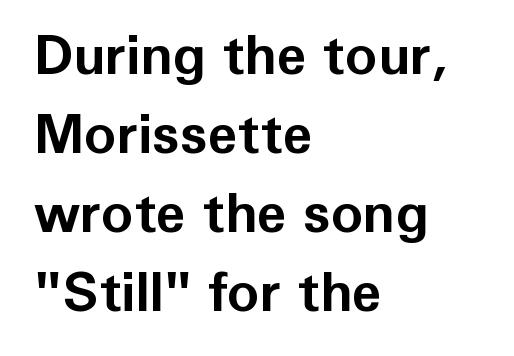
Q: Is the text bold? A: Yes.
Q: Is the text italic (slanted)? A: No, it is upright.
Q: Is the typeface a serif or a sans-serif typeface? A: Sans-serif.
Q: Is the text underlined? A: No.
Q: How is the paragraph aligned? A: Left-aligned.
Q: Is the spacing between letters normal or unusually wide? A: Normal.
Q: Is the spacing between lines tight, normal or loose? A: Normal.
Q: Width (condensed, normal, or wide)? A: Normal.
Q: Stroke contrast? A: Low.
Q: x-height? A: Medium.
Q: Monospaced? A: No.
